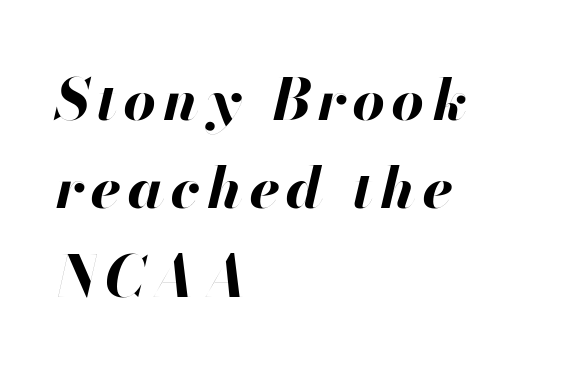
Q: Is the text bold? A: Yes.
Q: Is the text italic (slanted)? A: Yes, it leans right by about 13 degrees.
Q: Is the text underlined? A: No.
Q: How is the paragraph aligned? A: Left-aligned.
Q: Is the spacing between lines tight, normal or loose? A: Normal.
Q: Width (condensed, normal, or wide)? A: Normal.
Q: Stroke contrast? A: High.
Q: x-height? A: Small.
Q: Monospaced? A: No.
